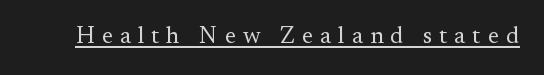
The lettering is marked with a stroke running underneath it. The lettering stays uniformly vertical, giving the passage a roman look. Think standard paragraph weight, or any step lighter than that. The tracking jumps out immediately: characters are airy and widely separated.
